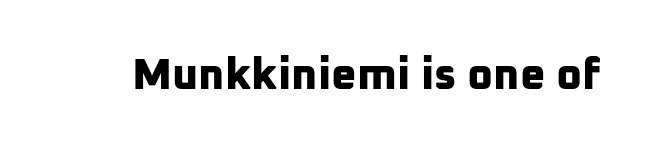
The image shows 44 px bold sans-serif type; set normal letter spacing, not underlined; low stroke contrast and a medium x-height.
